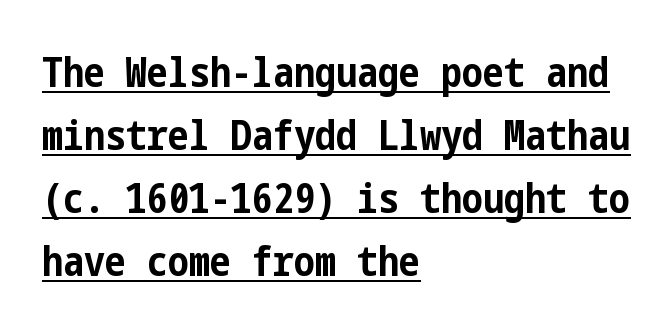
{"serif": "no", "italic": "no", "bold": "yes", "weight": "bold", "width": "condensed", "stroke_contrast": "low", "x_height": "medium", "underline": "yes", "align": "left", "line_spacing": "normal", "line_spacing_ratio": 1.5, "letter_spacing": "normal", "letter_spacing_em": 0.0, "glyph_px": 42}
